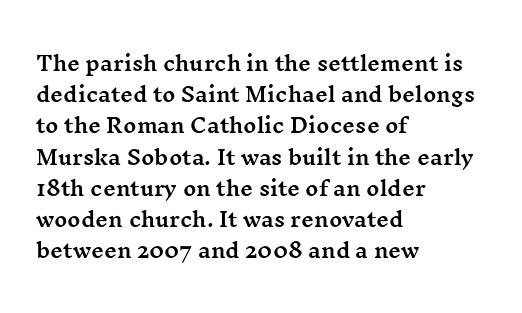
Q: Is the text italic (slanted)? A: No, it is upright.
Q: Is the text underlined? A: No.
Q: How is the paragraph aligned? A: Left-aligned.
Q: Is the spacing between letters normal or unusually wide? A: Normal.
Q: Is the spacing between lines tight, normal or loose? A: Normal.
